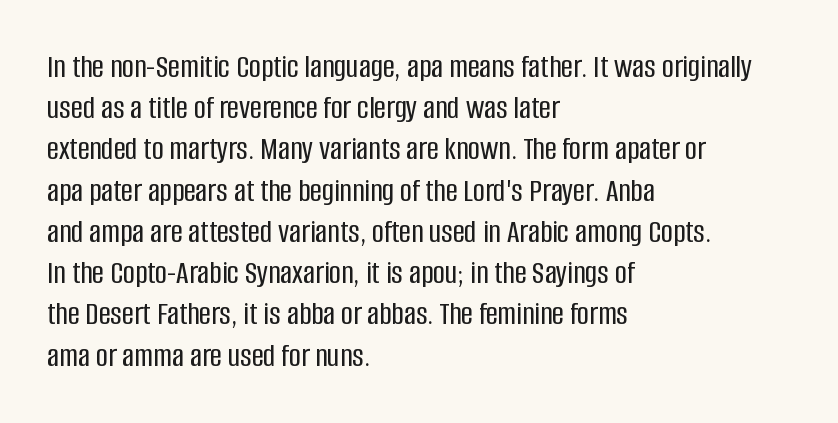
The letters stand straight up with perfectly vertical stems. Caption: standard tracking, unaltered. Unlike a traditional serif, this face leaves its strokes unadorned. Summary of vertical rhythm: regular, with standard interline spacing.
